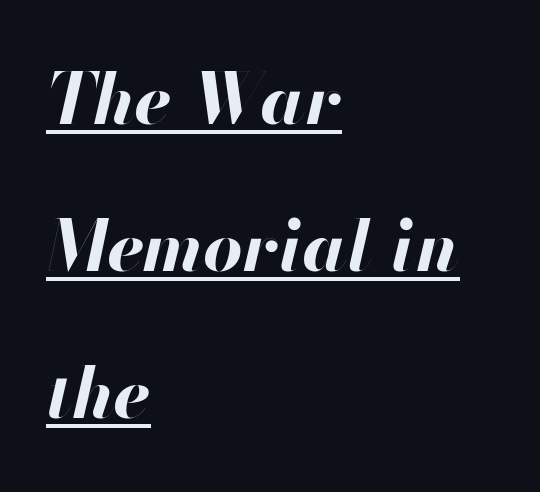
Rows of type keep a wide berth in the vertical direction. Leftover space on each line is placed entirely after the last word. Emphasis by weight is at full strength: bold. The face used here is rendered with its standard letterfit. A continuous stroke trails under the words, as in a hyperlink.
